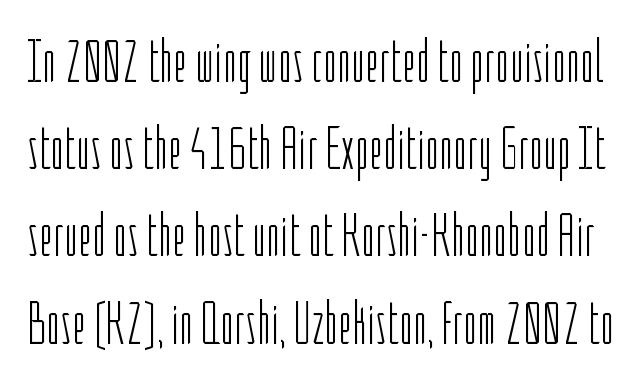
Weight class: somewhere from thin through regular. Check under the words: just untouched page. Do the characters align in a grid? No, the font is proportional. This is sans-serif lettering, the kind often seen on screens and signage.
